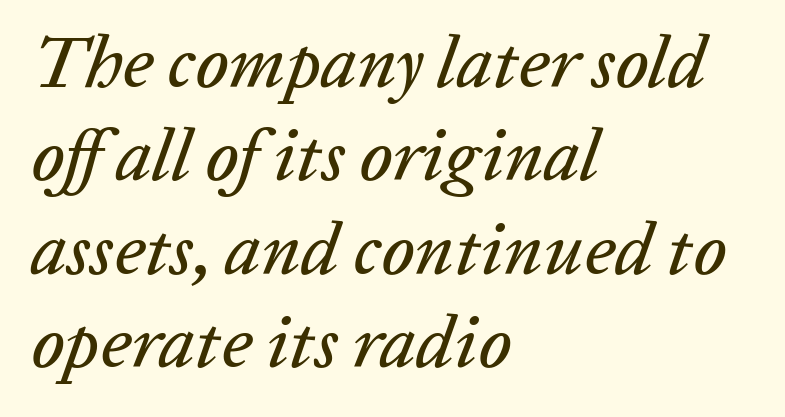
Q: Is the text italic (slanted)? A: Yes, it leans right by about 20 degrees.
Q: Is the text underlined? A: No.
Q: How is the paragraph aligned? A: Left-aligned.
Q: Is the spacing between letters normal or unusually wide? A: Normal.
Q: Is the spacing between lines tight, normal or loose? A: Normal.
Q: Width (condensed, normal, or wide)? A: Normal.
Q: Stroke contrast? A: Low.
Q: x-height? A: Medium.
Q: Monospaced? A: No.
